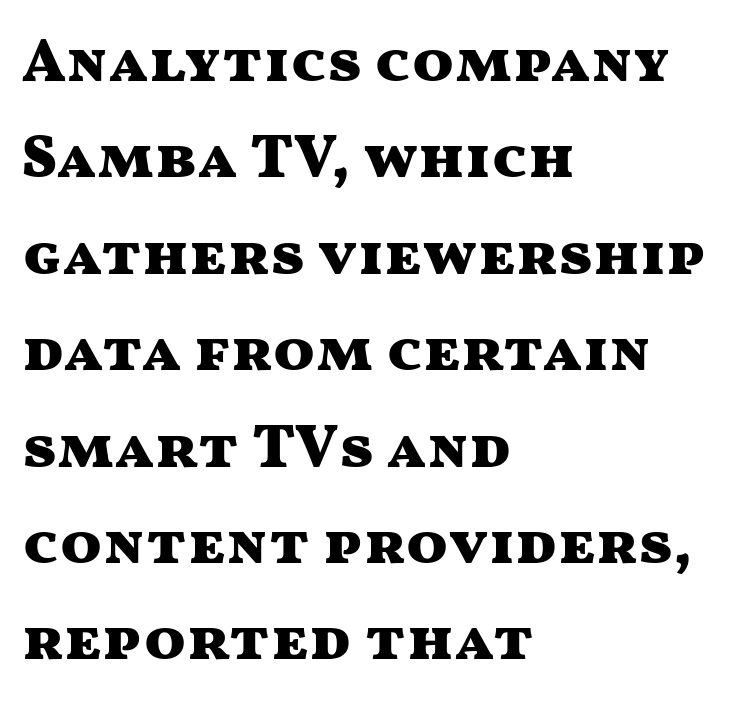
Q: Is the text bold? A: Yes.
Q: Is the text italic (slanted)? A: No, it is upright.
Q: Is the typeface a serif or a sans-serif typeface? A: Sans-serif.
Q: Is the text underlined? A: No.
Q: How is the paragraph aligned? A: Left-aligned.
Q: Is the spacing between letters normal or unusually wide? A: Normal.
Q: Is the spacing between lines tight, normal or loose? A: Normal.
Q: Width (condensed, normal, or wide)? A: Wide.
Q: Stroke contrast? A: Medium.
Q: x-height? A: Medium.
Q: Monospaced? A: No.
